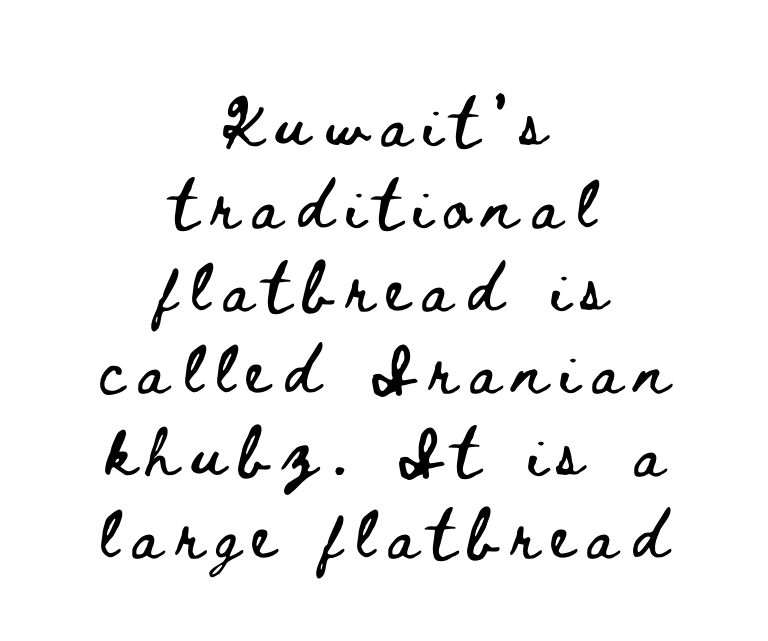
Q: Is the text italic (slanted)? A: Yes.
Q: Is the text underlined? A: No.
Q: How is the paragraph aligned? A: Centered.
Q: Is the spacing between letters normal or unusually wide? A: Unusually wide.
Q: Is the spacing between lines tight, normal or loose? A: Normal.
Q: Width (condensed, normal, or wide)? A: Wide.
Q: Stroke contrast? A: Low.
Q: x-height? A: Small.
Q: Monospaced? A: No.
